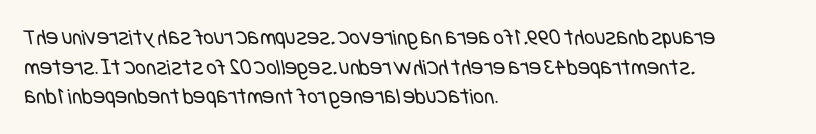
Letters have the restrained weight of plain body copy at most. Characters follow at the spacing the type designer built in. Regarding leading, the lines here are spaced in the standard way. Just letters on the line, the space beneath them empty.
